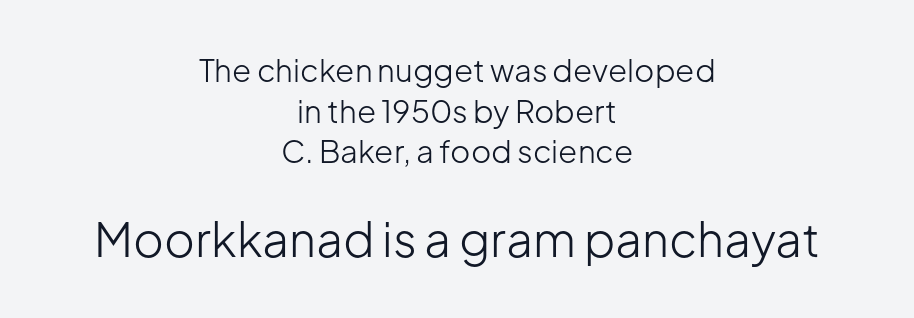
The image shows 47 px light sans-serif type, upright; set centered, normal line spacing (1.31x), normal letter spacing, not underlined; the second (bottom) block is 1.52x larger; low stroke contrast and a medium x-height.
